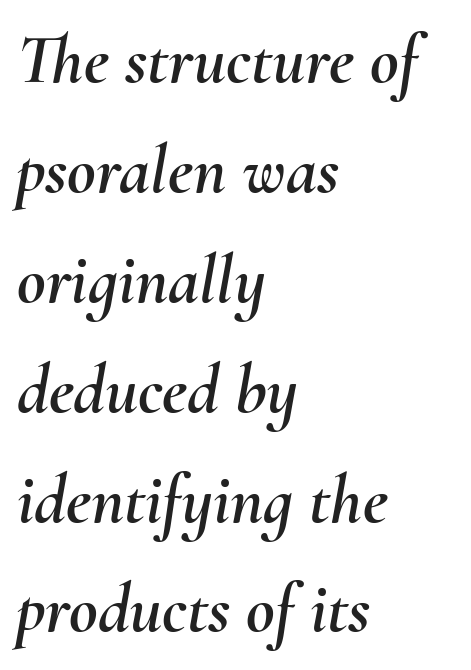
Think of a printed novel: that variable character pitch is what you see here. Rows of type keep a routine distance in the vertical direction. Spacing between characters is what you'd get straight out of the box. Visually the block forms a straight wall on the left and a jagged coastline on the right. An italicized treatment has been applied to the whole sample. Glance below the letters and you will spot only blank space.
